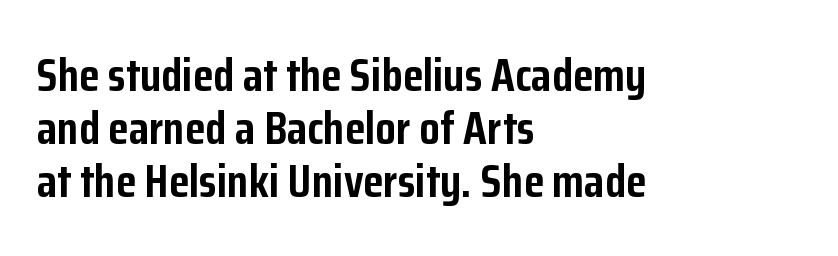
Q: Is the text bold? A: Yes.
Q: Is the text italic (slanted)? A: No, it is upright.
Q: Is the typeface a serif or a sans-serif typeface? A: Sans-serif.
Q: Is the text underlined? A: No.
Q: How is the paragraph aligned? A: Left-aligned.
Q: Is the spacing between letters normal or unusually wide? A: Normal.
Q: Is the spacing between lines tight, normal or loose? A: Tight.
Q: Width (condensed, normal, or wide)? A: Condensed.
Q: Stroke contrast? A: Low.
Q: x-height? A: Medium.
Q: Monospaced? A: No.
